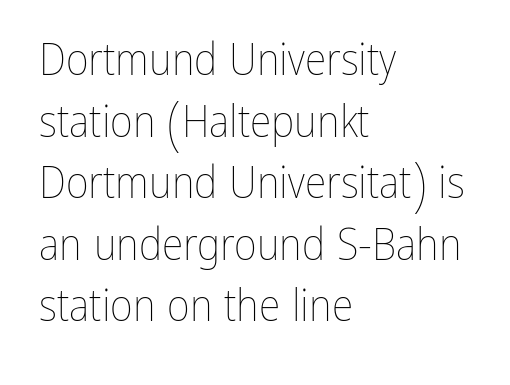
{"italic": "no", "bold": "no", "weight": "thin", "width": "condensed", "stroke_contrast": "low", "x_height": "medium", "monospaced": "no", "underline": "no", "align": "left", "line_spacing": "normal", "line_spacing_ratio": 1.4, "letter_spacing": "normal", "letter_spacing_em": 0.0, "glyph_px": 44}
